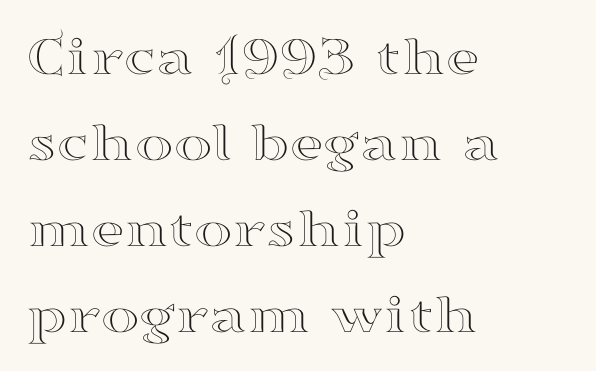
The passage shown is typed in a proportional face where columns would drift. Rendered with straight, roman letterforms. In terms of letterform style, serifs are clearly present. Unmarked baselines from the first word to the last. This sample keeps an unexceptional amount of space between lines.
